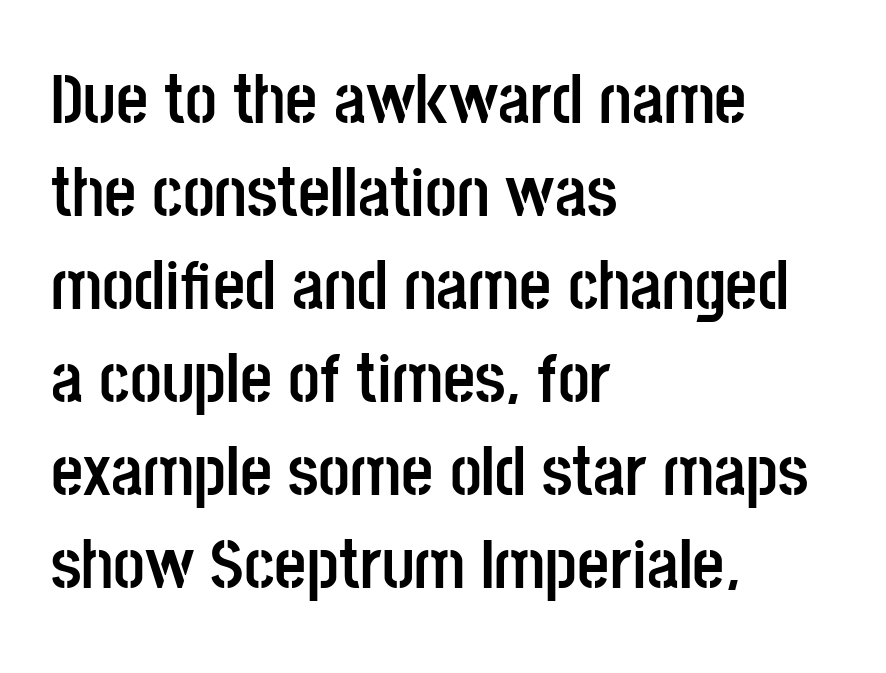
Students, observe: this is what conventionally led text looks like. Default kerning and tracking; the words read as compact shapes. Each letter keeps its own natural width here, so spacing adapts to shape. The typesetter chose a ragged-right arrangement here. Bold? Absolutely — the strokes are thick and heavy. Honestly, there is no underline to notice here at all.
